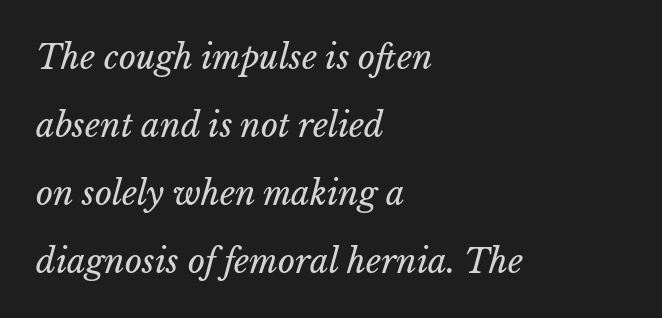
Q: Is the text bold? A: No.
Q: Is the text italic (slanted)? A: Yes, it leans right by about 15 degrees.
Q: Is the text underlined? A: No.
Q: How is the paragraph aligned? A: Left-aligned.
Q: Is the spacing between letters normal or unusually wide? A: Normal.
Q: Is the spacing between lines tight, normal or loose? A: Loose.
Q: Width (condensed, normal, or wide)? A: Normal.
Q: Stroke contrast? A: Low.
Q: x-height? A: Medium.
Q: Monospaced? A: No.
